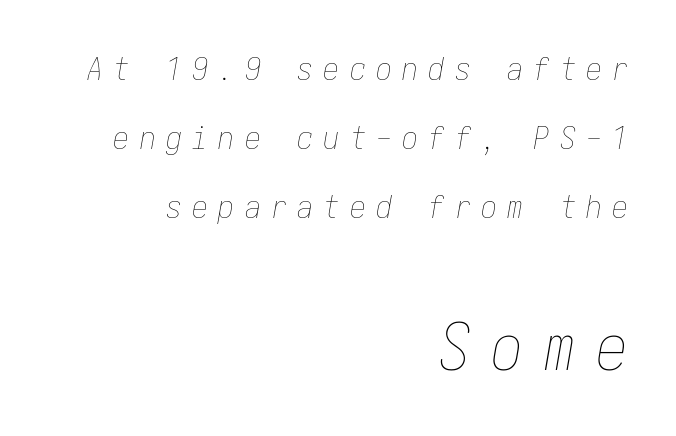
Q: Is the text bold? A: No.
Q: Is the text italic (slanted)? A: Yes, it leans right by about 10 degrees.
Q: Is the text underlined? A: No.
Q: How is the paragraph aligned? A: Right-aligned.
Q: Is the spacing between letters normal or unusually wide? A: Unusually wide.
Q: Is the spacing between lines tight, normal or loose? A: Loose.
Q: Which block of text is set in a larger size, the first (top) or the second (bottom)? A: The second (bottom) one.
Q: Width (condensed, normal, or wide)? A: Condensed.
Q: Stroke contrast? A: Low.
Q: x-height? A: Medium.
